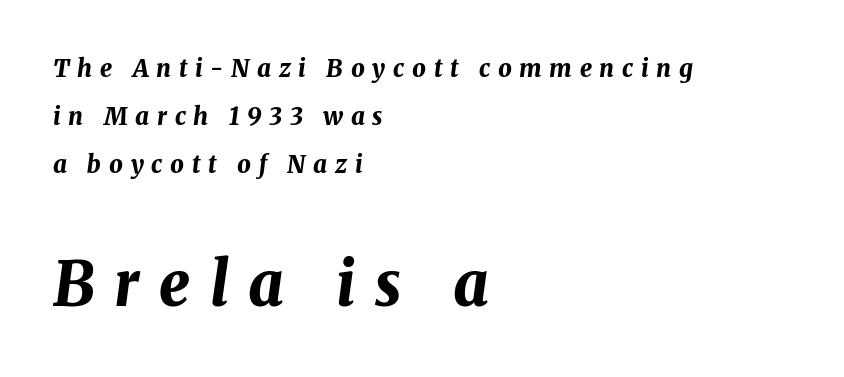
{"italic": "yes", "lean": "right", "slant_degrees": 8, "bold": "yes", "weight": "bold", "width": "normal", "stroke_contrast": "medium", "x_height": "medium", "monospaced": "no", "underline": "no", "align": "left", "line_spacing": "loose", "line_spacing_ratio": 1.99, "letter_spacing": "wide", "letter_spacing_em": 0.32, "larger_block": "second", "size_ratio": 2.54, "glyph_px": 61}
